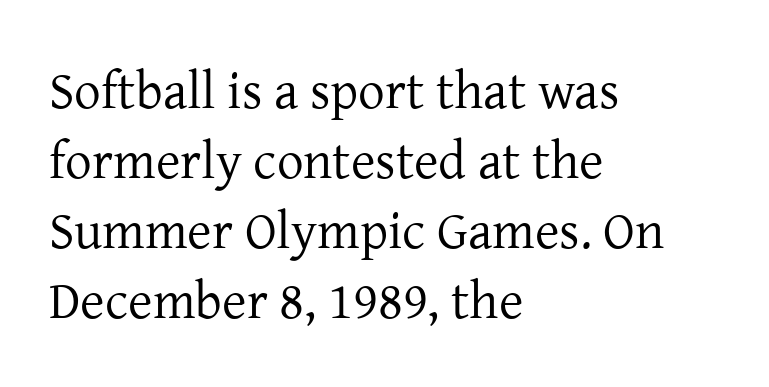
Q: Is the text bold? A: No.
Q: Is the text italic (slanted)? A: No, it is upright.
Q: Is the typeface a serif or a sans-serif typeface? A: Serif.
Q: Is the text underlined? A: No.
Q: How is the paragraph aligned? A: Left-aligned.
Q: Is the spacing between letters normal or unusually wide? A: Normal.
Q: Is the spacing between lines tight, normal or loose? A: Normal.
Q: Width (condensed, normal, or wide)? A: Normal.
Q: Stroke contrast? A: Low.
Q: x-height? A: Medium.
Q: Monospaced? A: No.
